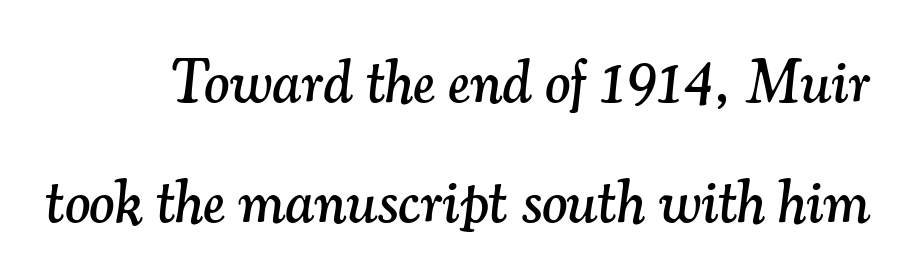
I'd call this a serif setting — the letters wear small feet. Here the designer chose a conventional face with non-uniform glyph widths. Students, observe: this is what heavily led, spacious text looks like. The lettering tilts uniformly, giving the passage an italic look.
